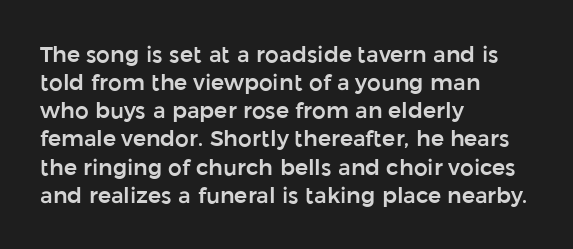
{"italic": "no", "underline": "no", "align": "left", "line_spacing": "normal", "line_spacing_ratio": 1.28, "letter_spacing": "normal", "letter_spacing_em": 0.0, "glyph_px": 22}
